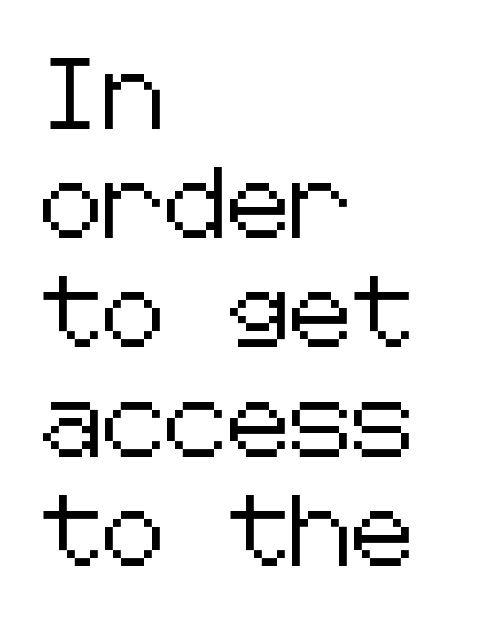
{"serif": "no", "italic": "no", "width": "normal", "stroke_contrast": "low", "x_height": "medium", "underline": "no", "align": "left", "line_spacing": "normal", "line_spacing_ratio": 1.56, "letter_spacing": "normal", "letter_spacing_em": 0.0, "glyph_px": 70}
